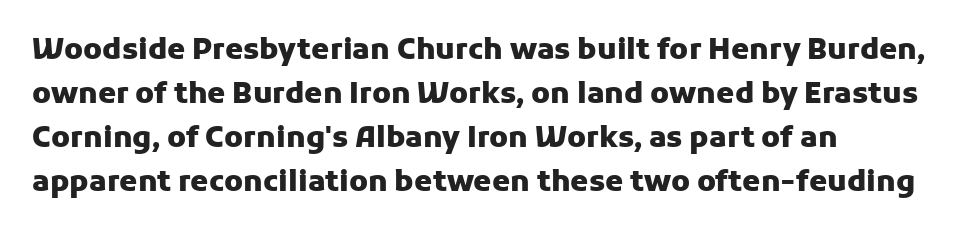
{"serif": "no", "italic": "no", "bold": "yes", "weight": "heavy", "width": "normal", "stroke_contrast": "low", "x_height": "medium", "monospaced": "no", "underline": "no", "align": "left", "line_spacing": "normal", "line_spacing_ratio": 1.52, "letter_spacing": "normal", "letter_spacing_em": 0.0, "glyph_px": 29}
